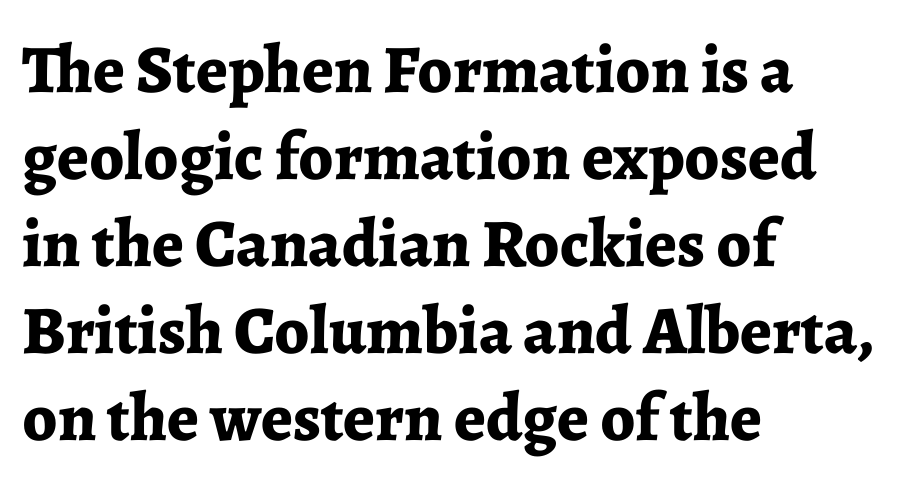
Q: Is the text bold? A: Yes.
Q: Is the text italic (slanted)? A: No, it is upright.
Q: Is the typeface a serif or a sans-serif typeface? A: Serif.
Q: Is the text underlined? A: No.
Q: How is the paragraph aligned? A: Left-aligned.
Q: Is the spacing between letters normal or unusually wide? A: Normal.
Q: Is the spacing between lines tight, normal or loose? A: Normal.
Q: Width (condensed, normal, or wide)? A: Normal.
Q: Stroke contrast? A: Low.
Q: x-height? A: Medium.
Q: Monospaced? A: No.
